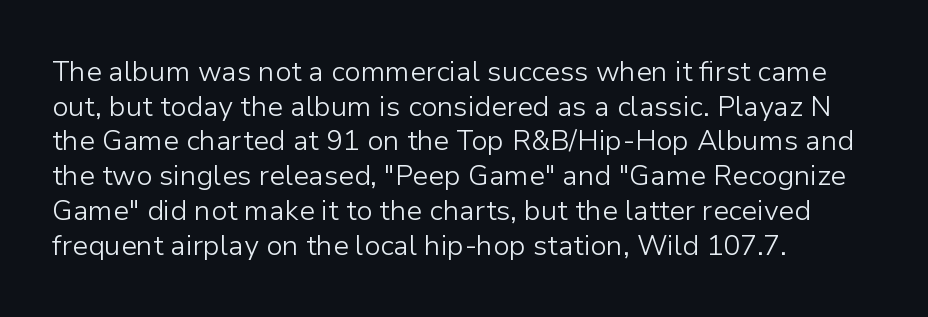
The image shows 28 px light sans-serif type, upright; set left-aligned, line spacing 1.24x, normal letter spacing, not underlined; low stroke contrast and a medium x-height.
